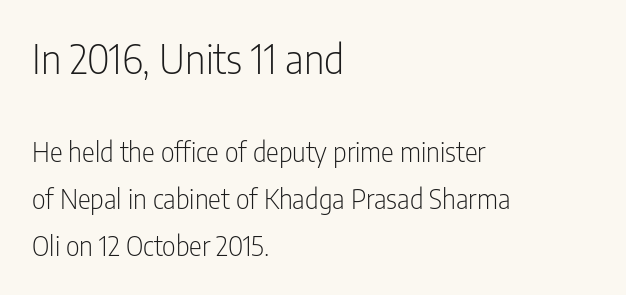
Q: Is the text bold? A: No.
Q: Is the text italic (slanted)? A: No, it is upright.
Q: Is the typeface a serif or a sans-serif typeface? A: Sans-serif.
Q: Is the text underlined? A: No.
Q: How is the paragraph aligned? A: Left-aligned.
Q: Is the spacing between letters normal or unusually wide? A: Normal.
Q: Which block of text is set in a larger size, the first (top) or the second (bottom)? A: The first (top) one.
Q: Width (condensed, normal, or wide)? A: Condensed.
Q: Stroke contrast? A: Low.
Q: x-height? A: Medium.
Q: Monospaced? A: No.
